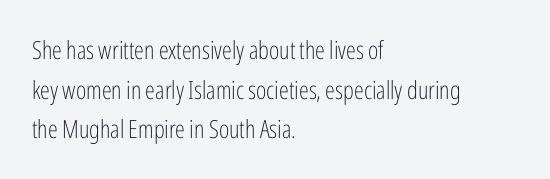
No italicization has been applied; the sample stays upright. Which margin do the lines hug? The left one — the right edge is uneven. Interline gaps are of average width in this sample. Descender tails drop into unmarked territory.
